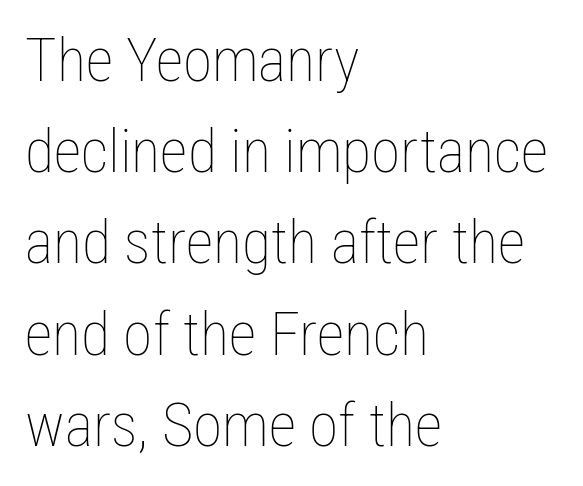
The rendering uses natural spacing where letterforms have individual widths. Stems and bowls with no extra thickness — not bold. Every row of glyphs begins at an identical x-position on the left. Posture: upright roman. Descender tails drop into unmarked territory.
